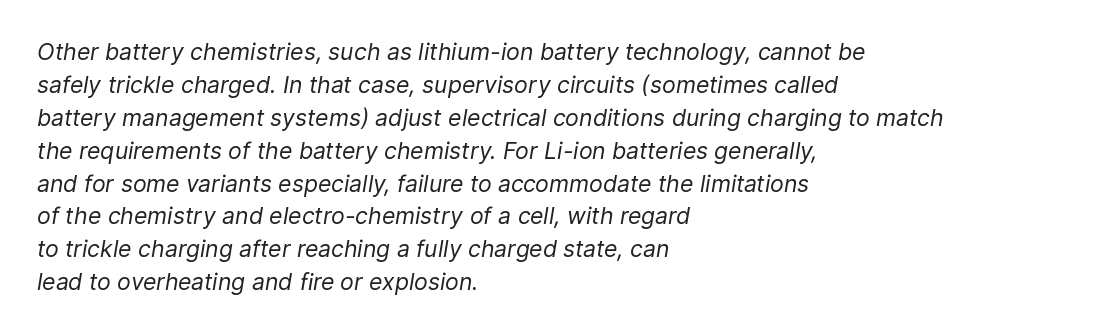
Q: Is the text bold? A: No.
Q: Is the text italic (slanted)? A: Yes, it leans right by about 9 degrees.
Q: Is the text underlined? A: No.
Q: How is the paragraph aligned? A: Left-aligned.
Q: Is the spacing between letters normal or unusually wide? A: Normal.
Q: Is the spacing between lines tight, normal or loose? A: Normal.
